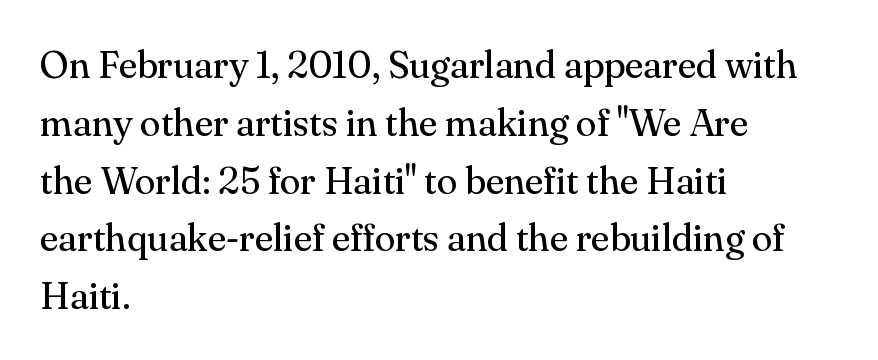
Unlike italic type, these characters show no tilt at all. Quick note: interline space is typical. This sample uses a serif face. You could not count columns in this text — the font is proportionally spaced.
